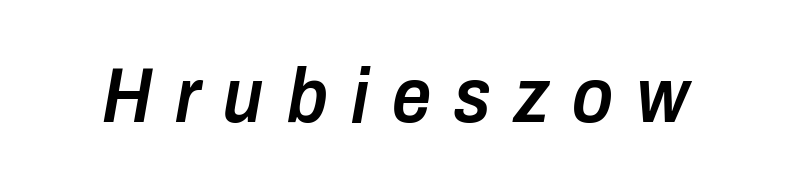
{"italic": "yes", "lean": "right", "slant_degrees": 10, "bold": "semi", "weight": "semibold", "width": "condensed", "stroke_contrast": "low", "x_height": "medium", "monospaced": "no", "underline": "no", "letter_spacing": "wide", "letter_spacing_em": 0.3, "glyph_px": 77}
